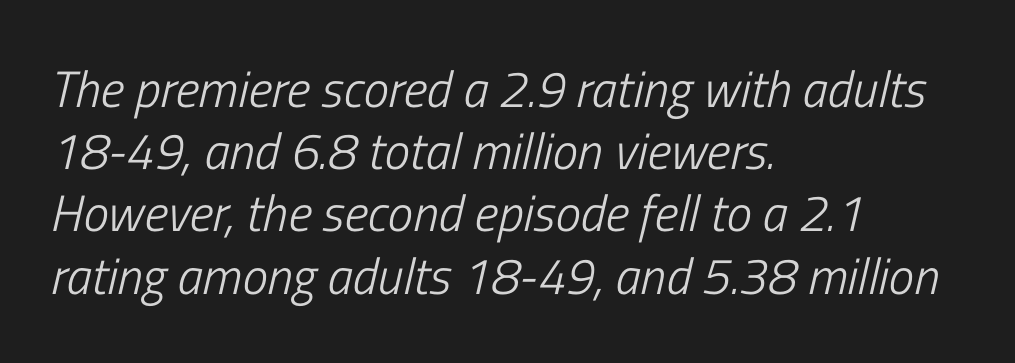
{"italic": "yes", "lean": "right", "slant_degrees": 13, "bold": "no", "weight": "light", "width": "condensed", "stroke_contrast": "low", "x_height": "medium", "monospaced": "no", "underline": "no", "align": "left", "line_spacing_ratio": 1.22, "letter_spacing": "normal", "letter_spacing_em": 0.0, "glyph_px": 51}
